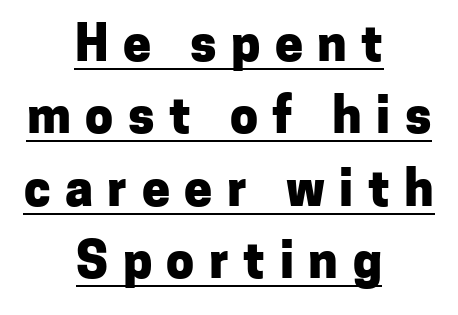
{"serif": "no", "italic": "no", "bold": "yes", "weight": "heavy", "width": "normal", "stroke_contrast": "low", "x_height": "medium", "monospaced": "no", "underline": "yes", "align": "center", "line_spacing": "normal", "line_spacing_ratio": 1.45, "letter_spacing": "wide", "letter_spacing_em": 0.29, "glyph_px": 50}
